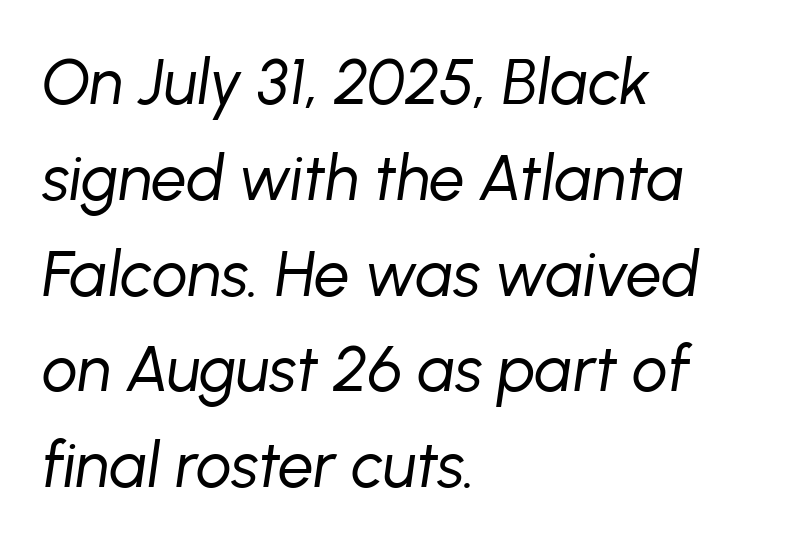
{"italic": "yes", "lean": "right", "slant_degrees": 8, "bold": "no", "weight": "regular", "width": "normal", "stroke_contrast": "low", "x_height": "medium", "monospaced": "no", "underline": "no", "align": "left", "line_spacing": "normal", "line_spacing_ratio": 1.52, "letter_spacing": "normal", "letter_spacing_em": 0.0, "glyph_px": 63}
